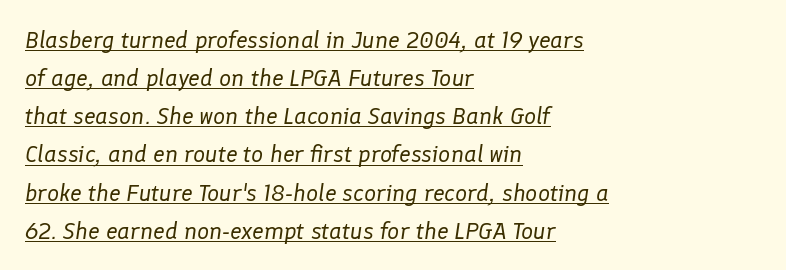
Would a proofreader flag this as italicized? Yes. Typeset ragged right — the left edge is the straight one. A rule runs beneath these lines of type. Students, note that the glyphs here touch the page at normal intervals. Each stroke keeps to a modest, everyday thickness or less.
